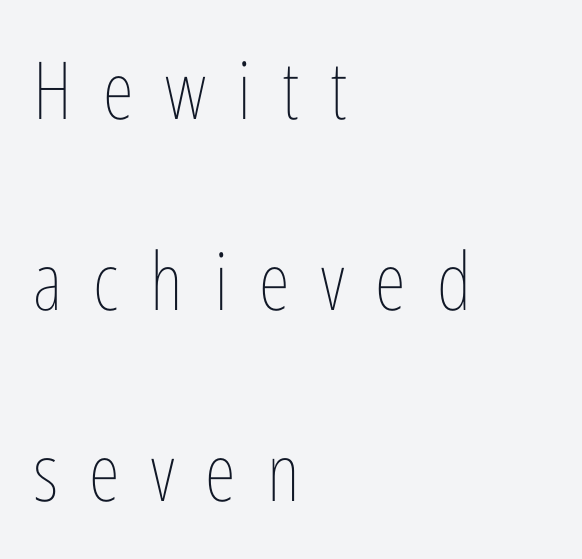
{"italic": "no", "bold": "no", "weight": "thin", "width": "condensed", "stroke_contrast": "low", "x_height": "medium", "monospaced": "no", "underline": "no", "align": "left", "line_spacing": "loose", "line_spacing_ratio": 2.39, "letter_spacing": "wide", "letter_spacing_em": 0.39, "glyph_px": 80}
